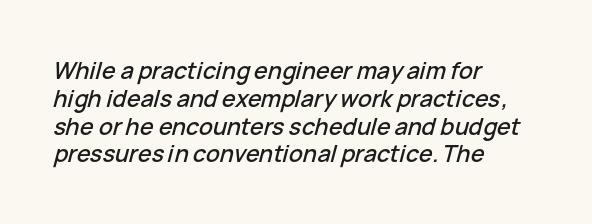
Q: Is the text italic (slanted)? A: Yes, it leans right by about 15 degrees.
Q: Is the text underlined? A: No.
Q: How is the paragraph aligned? A: Left-aligned.
Q: Is the spacing between letters normal or unusually wide? A: Normal.
